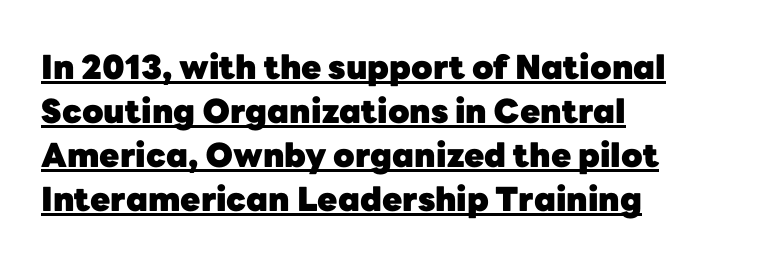
Q: Is the text bold? A: Yes.
Q: Is the text italic (slanted)? A: No, it is upright.
Q: Is the typeface a serif or a sans-serif typeface? A: Sans-serif.
Q: Is the text underlined? A: Yes.
Q: How is the paragraph aligned? A: Left-aligned.
Q: Is the spacing between letters normal or unusually wide? A: Normal.
Q: Is the spacing between lines tight, normal or loose? A: Normal.
Q: Width (condensed, normal, or wide)? A: Normal.
Q: Stroke contrast? A: Low.
Q: x-height? A: Medium.
Q: Monospaced? A: No.
